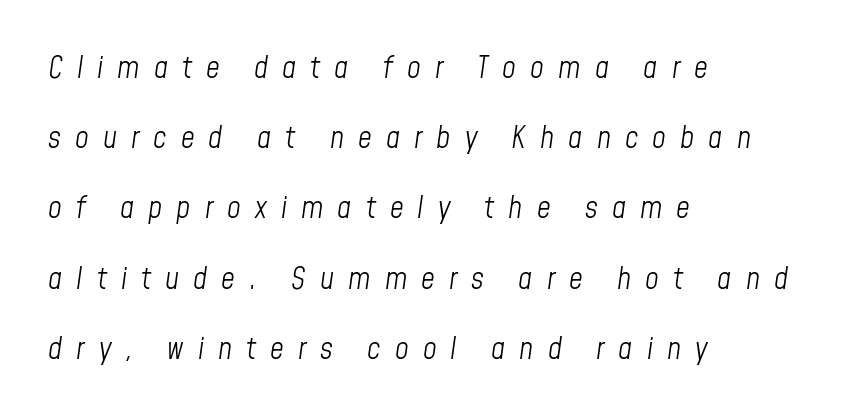
Q: Is the text bold? A: No.
Q: Is the text italic (slanted)? A: Yes, it leans right by about 8 degrees.
Q: Is the text underlined? A: No.
Q: How is the paragraph aligned? A: Left-aligned.
Q: Is the spacing between letters normal or unusually wide? A: Unusually wide.
Q: Is the spacing between lines tight, normal or loose? A: Loose.
Q: Width (condensed, normal, or wide)? A: Condensed.
Q: Stroke contrast? A: Low.
Q: x-height? A: Medium.
Q: Monospaced? A: No.
